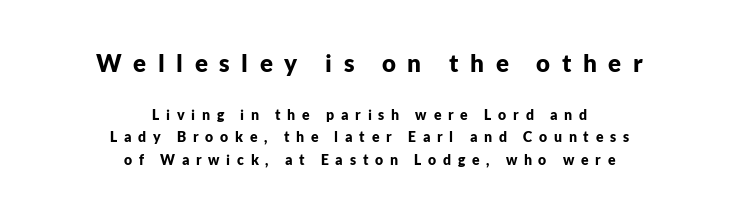
{"italic": "no", "bold": "yes", "underline": "no", "align": "center", "line_spacing": "normal", "line_spacing_ratio": 1.61, "letter_spacing": "wide", "letter_spacing_em": 0.48, "larger_block": "first", "size_ratio": 1.71, "glyph_px": 24}
